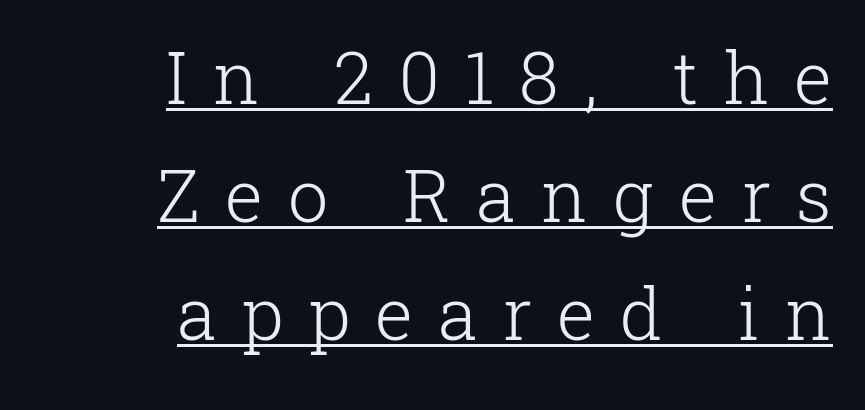
The image shows 72 px light serif type, upright; set right-aligned, normal line spacing (1.64x), unusually wide letter spacing (+0.35 em), underlined; low stroke contrast and a medium x-height.
